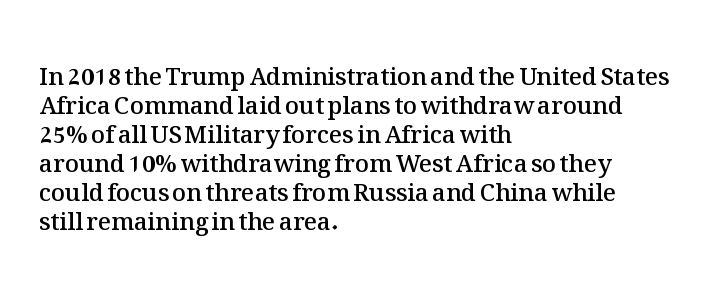
Q: Is the text bold? A: Semi-bold.
Q: Is the text italic (slanted)? A: No, it is upright.
Q: Is the text underlined? A: No.
Q: How is the paragraph aligned? A: Left-aligned.
Q: Is the spacing between letters normal or unusually wide? A: Normal.
